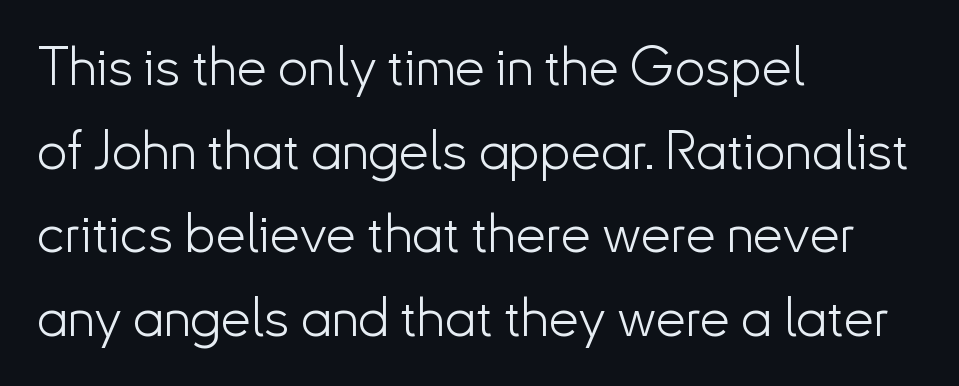
The tracking reads as untouched default to a designer's eye. Visually the block forms a straight wall on the left and a jagged coastline on the right. Each stroke keeps to a modest, everyday thickness or less. Reading down the column, the eye jumps a familiar distance to each next line. This is roman type, the default non-slanted kind.
